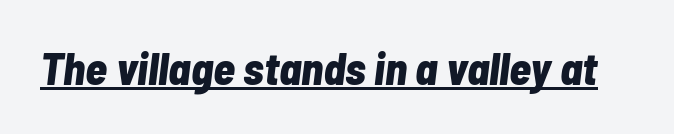
{"italic": "yes", "lean": "right", "slant_degrees": 7, "bold": "yes", "weight": "bold", "width": "condensed", "stroke_contrast": "low", "x_height": "medium", "monospaced": "no", "underline": "yes", "letter_spacing": "normal", "letter_spacing_em": 0.0, "glyph_px": 45}
